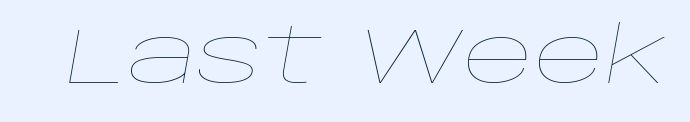
The image shows 78 px thin, wide type, italic (leaning right); set normal letter spacing, not underlined; low stroke contrast and a large x-height.
